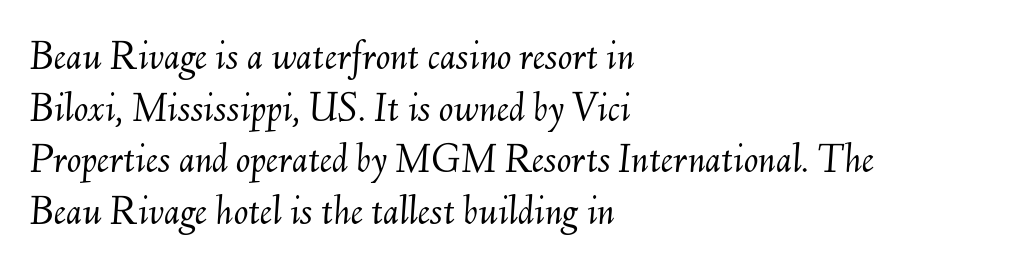
Compared with typical body copy, the letter spacing here is the same. This sample has the flowing, uneven cadence of proportional lettering. The specimen omits any rule beneath the text block's lines. Unbolded letterforms with no extra heft. One-word summary of the alignment: left.
